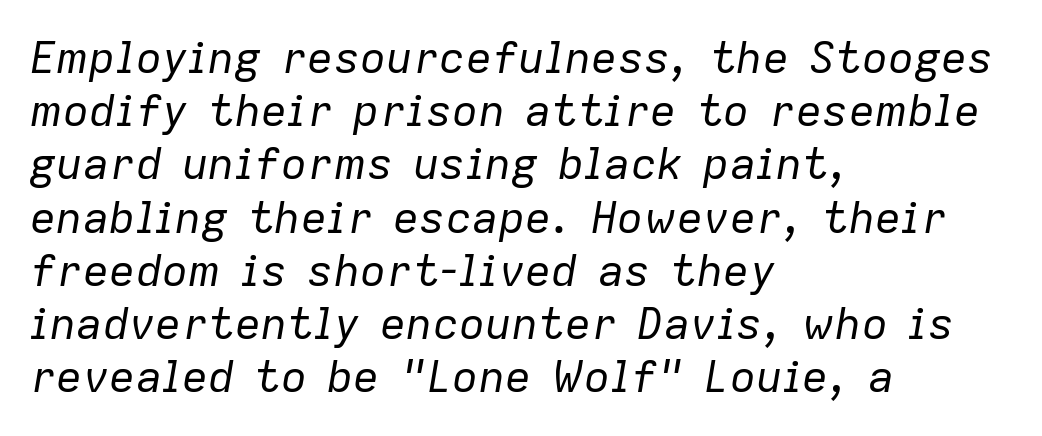
The image shows 44 px regular-weight type, italic (leaning right); set left-aligned, line spacing 1.21x, normal letter spacing, not underlined; low stroke contrast and a medium x-height.
